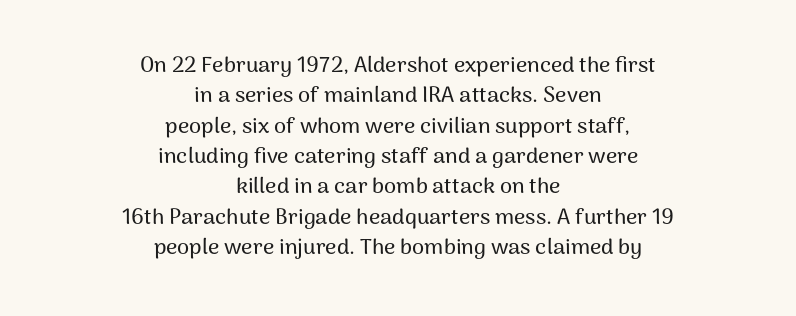
The image shows 22 px text type, upright; set centered, normal line spacing (1.38x), normal letter spacing, not underlined.
